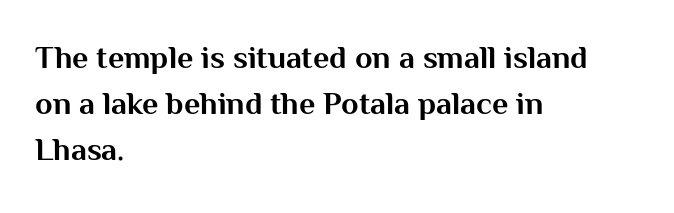
Typographic density is high because the face is bold. When letters stand straight like this, we call the style roman or upright. The text block is weighted toward the left margin, trailing off unevenly rightward. The font family rendered here belongs to the sans-serif group.
